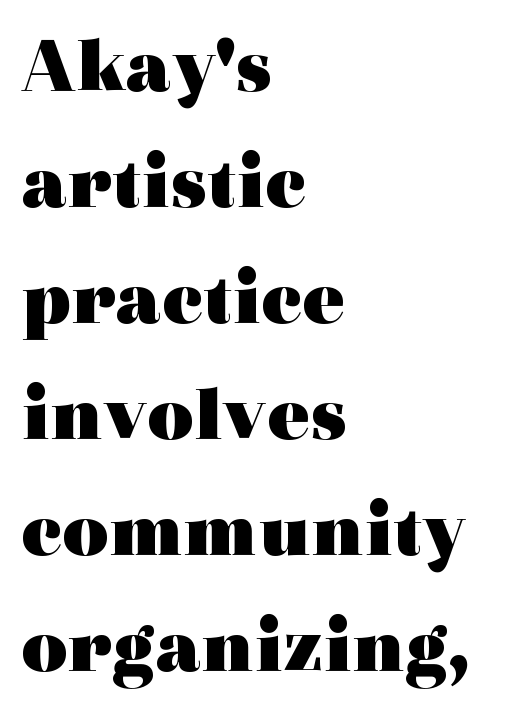
{"serif": "yes", "italic": "no", "bold": "yes", "weight": "heavy", "width": "wide", "x_height": "medium", "monospaced": "no", "underline": "no", "align": "left", "line_spacing": "normal", "line_spacing_ratio": 1.45, "letter_spacing": "normal", "letter_spacing_em": 0.0, "glyph_px": 80}
